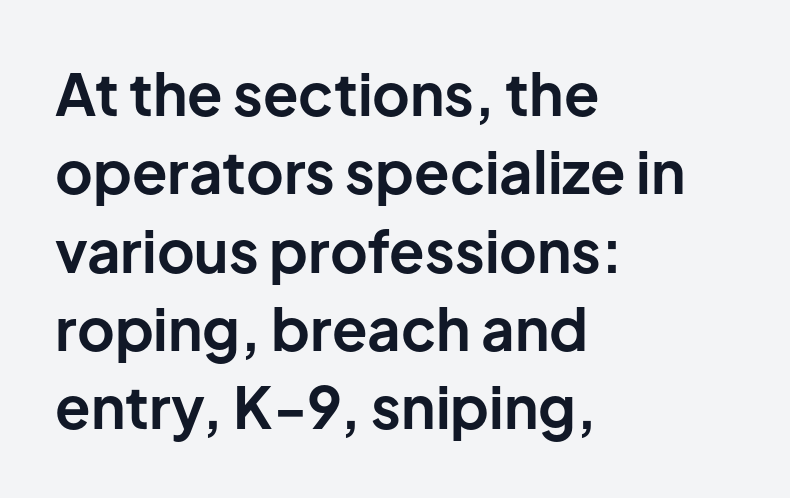
The image shows 58 px bold sans-serif type, upright; set left-aligned, normal line spacing (1.35x), normal letter spacing, not underlined; low stroke contrast and a medium x-height.
